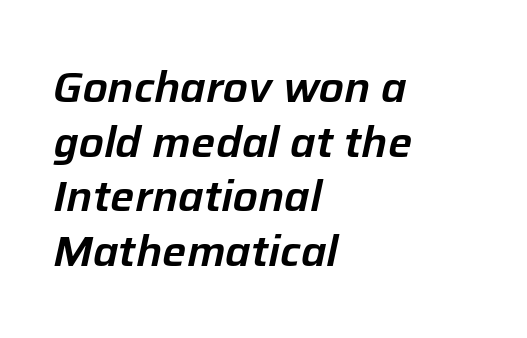
The image shows 43 px text type, italic (leaning right); set left-aligned, normal line spacing (1.27x), normal letter spacing, not underlined; low stroke contrast and a medium x-height.
